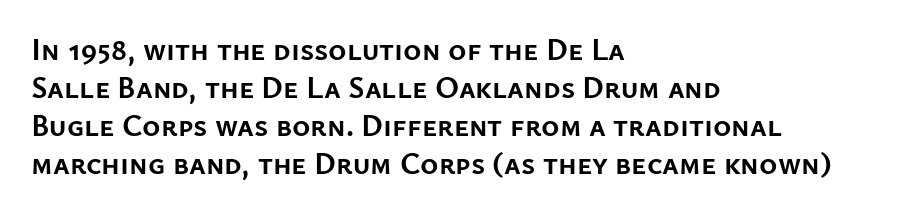
{"serif": "no", "italic": "no", "bold": "yes", "weight": "semibold", "width": "normal", "stroke_contrast": "low", "x_height": "medium", "monospaced": "no", "underline": "no", "align": "left", "line_spacing_ratio": 1.23, "letter_spacing": "normal", "letter_spacing_em": 0.0, "glyph_px": 31}
